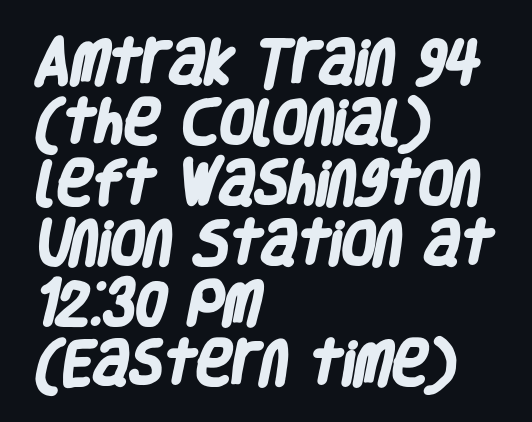
{"serif": "no", "bold": "yes", "weight": "heavy", "width": "condensed", "stroke_contrast": "low", "x_height": "large", "monospaced": "no", "underline": "no", "align": "left", "line_spacing_ratio": 1.23, "letter_spacing": "normal", "letter_spacing_em": 0.0, "glyph_px": 49}
